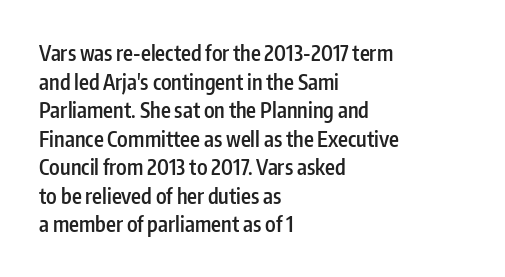
The image shows 21 px text type, upright; set left-aligned, normal line spacing (1.36x), normal letter spacing, not underlined.
